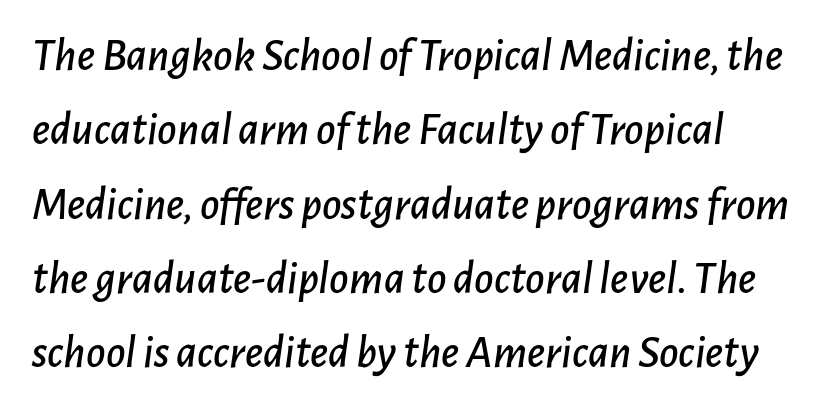
Q: Is the text italic (slanted)? A: Yes, it leans right by about 7 degrees.
Q: Is the text underlined? A: No.
Q: Is the spacing between letters normal or unusually wide? A: Normal.
Q: Is the spacing between lines tight, normal or loose? A: Normal.
Q: Width (condensed, normal, or wide)? A: Normal.
Q: Stroke contrast? A: Low.
Q: x-height? A: Medium.
Q: Monospaced? A: No.
